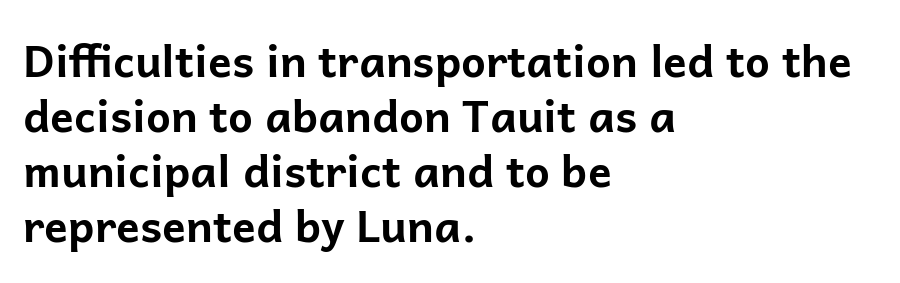
The image shows 44 px bold sans-serif type, upright; set left-aligned, normal line spacing (1.25x), normal letter spacing, not underlined; low stroke contrast and a medium x-height.
